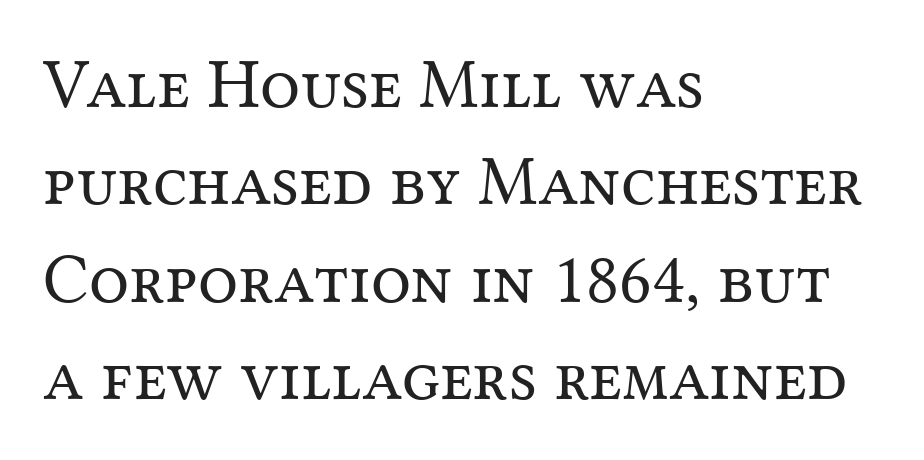
{"serif": "yes", "italic": "no", "bold": "no", "weight": "regular", "width": "normal", "stroke_contrast": "medium", "x_height": "medium", "monospaced": "no", "underline": "no", "align": "left", "line_spacing": "normal", "line_spacing_ratio": 1.37, "letter_spacing": "normal", "letter_spacing_em": 0.0, "glyph_px": 71}
